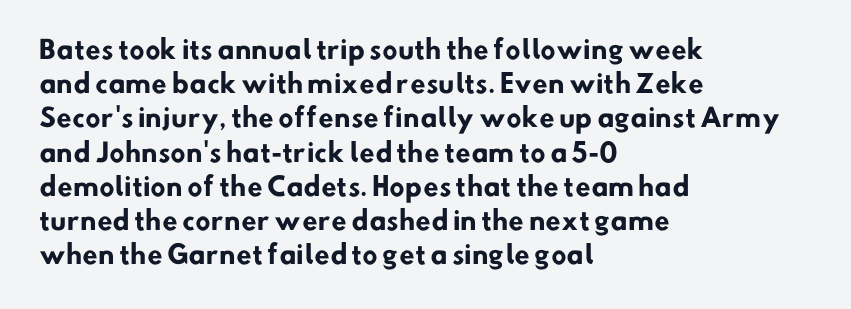
The image shows 25 px bold type; set left-aligned, normal line spacing (1.37x), normal letter spacing, not underlined.
